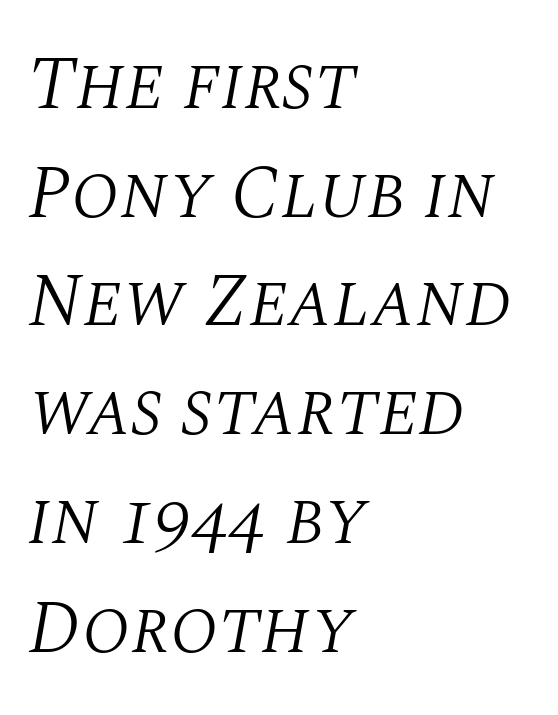
The image shows 75 px light serif type, italic (leaning right); set left-aligned, normal line spacing (1.45x), normal letter spacing, not underlined; medium stroke contrast and a large x-height.
